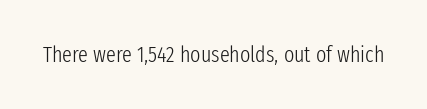
{"italic": "no", "bold": "no", "underline": "no", "letter_spacing": "normal", "letter_spacing_em": 0.0, "glyph_px": 22}
